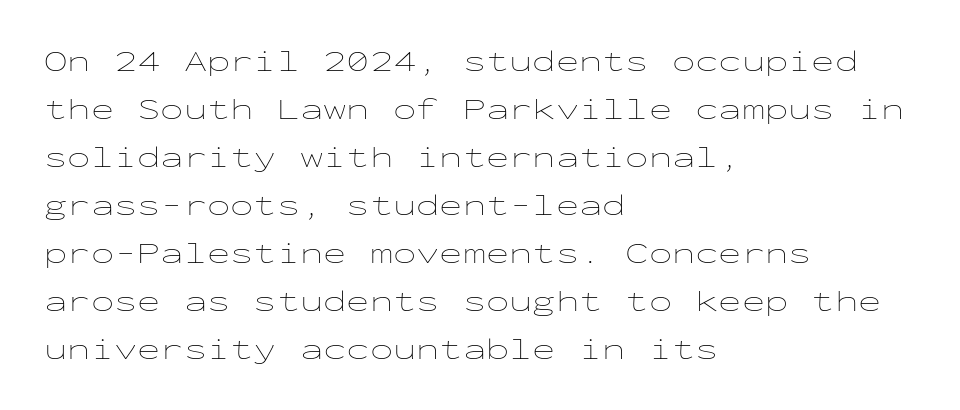
The rendering keeps characters at their native spacing. The specimen omits any rule beneath the text block's lines. The block of text has a typical density, with ordinary space between rows. Italic? Not at all — the glyphs are vertical. Every row of glyphs begins at an identical x-position on the left.
